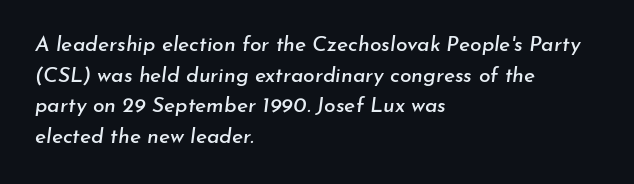
The image shows 21 px text type, italic (leaning right); set left-aligned, normal line spacing (1.46x), normal letter spacing, not underlined.
